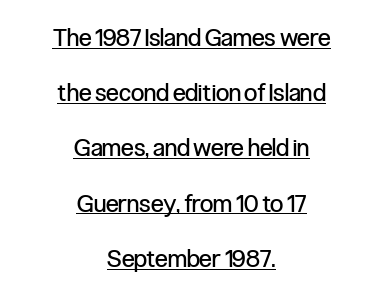
{"italic": "no", "bold": "no", "underline": "yes", "align": "center", "line_spacing": "loose", "line_spacing_ratio": 2.3, "letter_spacing": "normal", "letter_spacing_em": 0.0, "glyph_px": 24}
